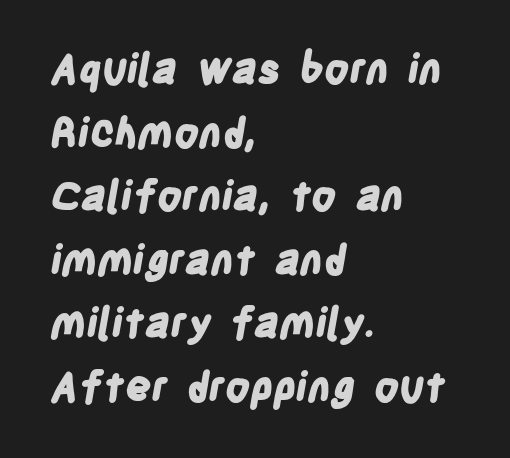
The designer left line spacing at the default. In CSS terms this would be text-align: left. Words appear dense and cohesive because spacing is normal. Nope, no serifs anywhere on these letters.
